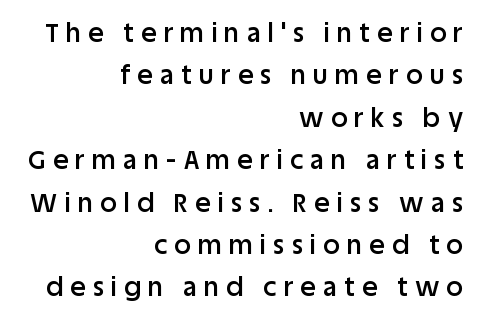
Is there any slant? The stems are plumb. Lines of text with bare space underneath. The face used here is a semibold: visibly heavier than regular, lighter than bold. This rendering widens character spacing well past its baseline value. A flush-right, rag-left setting is used for this passage.
